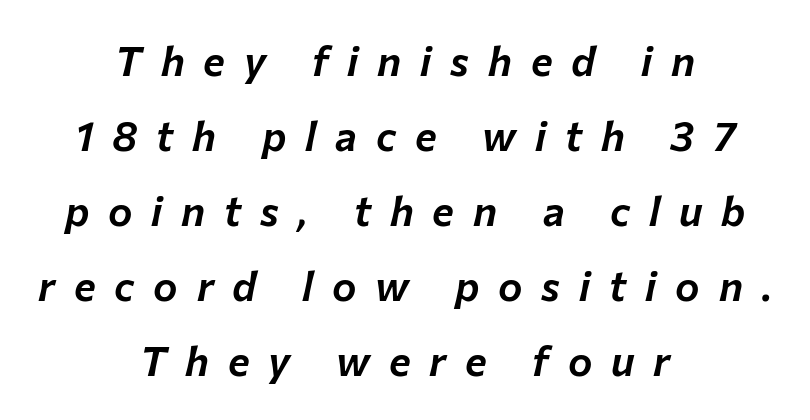
{"italic": "yes", "lean": "right", "slant_degrees": 12, "width": "normal", "stroke_contrast": "low", "x_height": "medium", "monospaced": "no", "underline": "no", "align": "center", "line_spacing_ratio": 1.83, "letter_spacing": "wide", "letter_spacing_em": 0.46, "glyph_px": 41}
